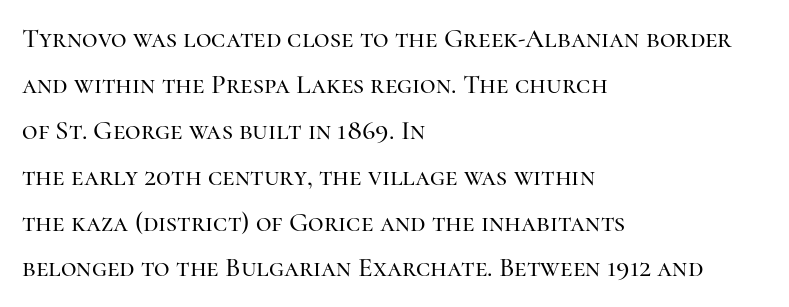
Q: Is the text italic (slanted)? A: No, it is upright.
Q: Is the text underlined? A: No.
Q: How is the paragraph aligned? A: Left-aligned.
Q: Is the spacing between letters normal or unusually wide? A: Normal.
Q: Is the spacing between lines tight, normal or loose? A: Normal.
